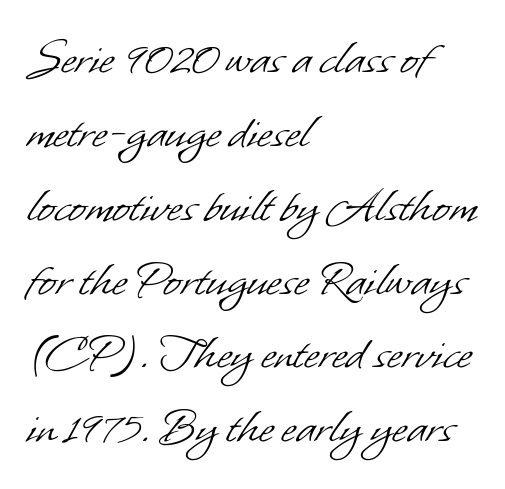
The image shows 52 px light sans-serif type; set left-aligned, normal line spacing (1.42x), normal letter spacing, not underlined; low stroke contrast and a small x-height.
